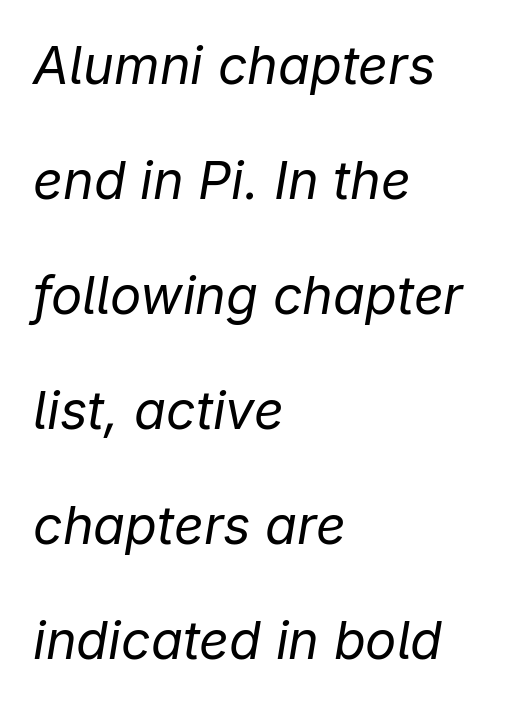
{"italic": "yes", "lean": "right", "slant_degrees": 9, "bold": "no", "weight": "regular", "width": "normal", "stroke_contrast": "low", "x_height": "medium", "monospaced": "no", "underline": "no", "align": "left", "line_spacing": "loose", "line_spacing_ratio": 2.21, "letter_spacing": "normal", "letter_spacing_em": 0.0, "glyph_px": 52}
